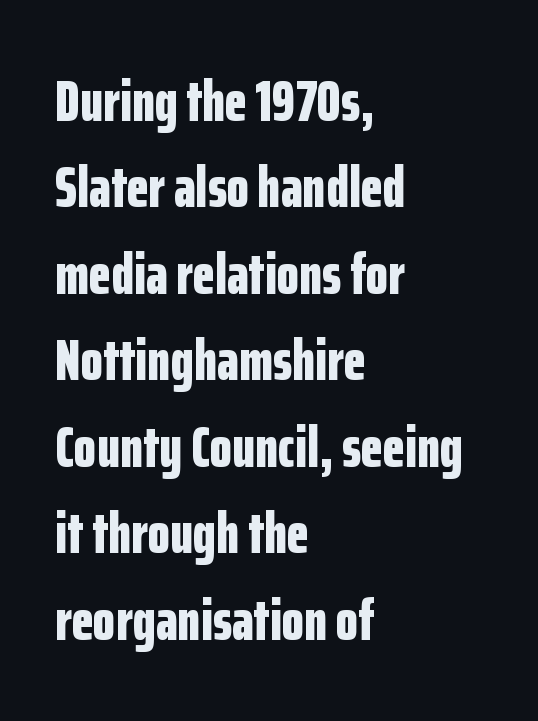
Q: Is the text bold? A: Yes.
Q: Is the text italic (slanted)? A: No, it is upright.
Q: Is the typeface a serif or a sans-serif typeface? A: Sans-serif.
Q: Is the text underlined? A: No.
Q: How is the paragraph aligned? A: Left-aligned.
Q: Is the spacing between letters normal or unusually wide? A: Normal.
Q: Is the spacing between lines tight, normal or loose? A: Normal.
Q: Width (condensed, normal, or wide)? A: Condensed.
Q: Stroke contrast? A: Low.
Q: x-height? A: Medium.
Q: Monospaced? A: No.
